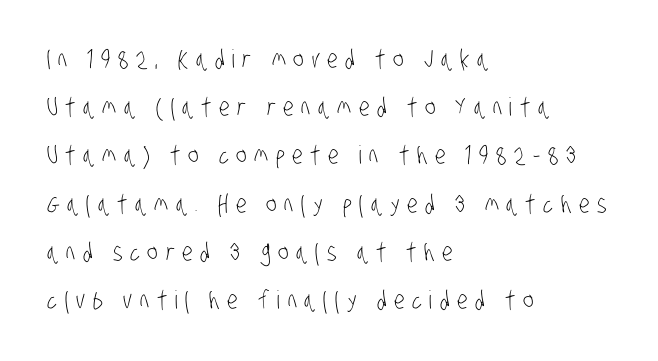
The image shows 25 px text type; set left-aligned, loose line spacing (1.93x), unusually wide letter spacing (+0.3 em), not underlined.
